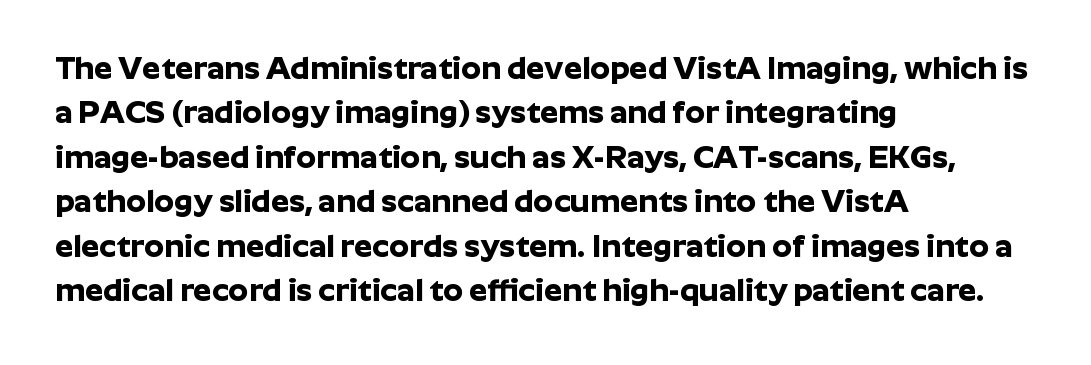
The image shows 32 px bold sans-serif type, upright; set left-aligned, normal line spacing (1.39x), normal letter spacing, not underlined; low stroke contrast and a medium x-height.
